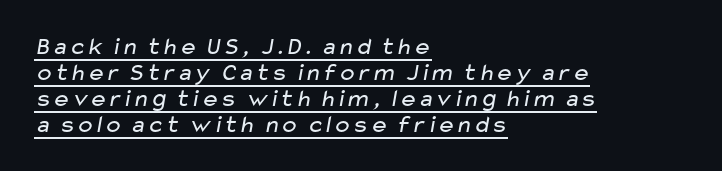
Q: Is the text bold? A: No.
Q: Is the text underlined? A: Yes.
Q: How is the paragraph aligned? A: Left-aligned.
Q: Is the spacing between letters normal or unusually wide? A: Normal.
Q: Is the spacing between lines tight, normal or loose? A: Tight.
